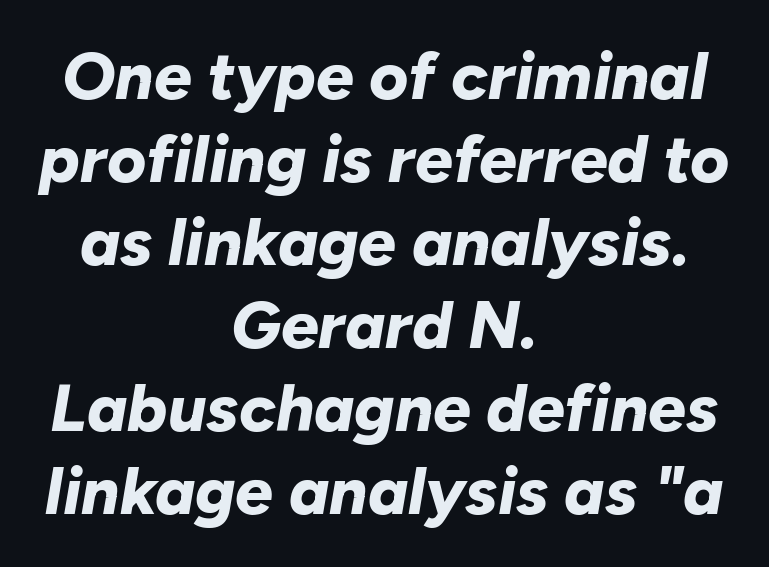
Note the varied advance widths — an 'i' is clearly narrower than an 'm'. A typesetter would call this zero additional tracking. Neither beginnings nor endings align; midpoints do. These words are printed bold, with thick strokes throughout.
